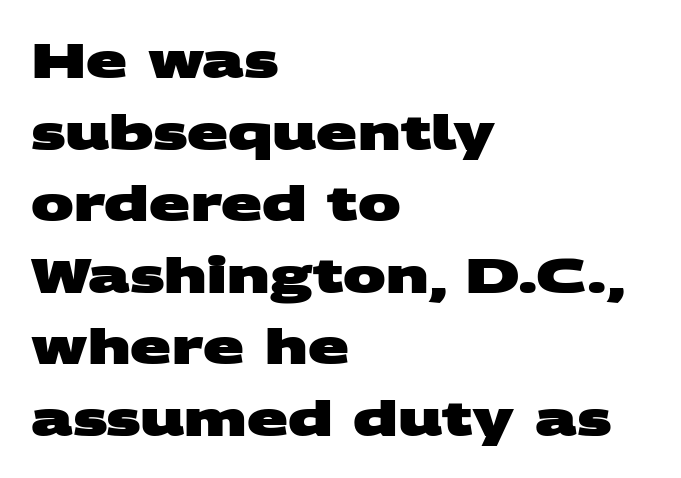
Q: Is the text bold? A: Yes.
Q: Is the typeface a serif or a sans-serif typeface? A: Sans-serif.
Q: Is the text underlined? A: No.
Q: How is the paragraph aligned? A: Left-aligned.
Q: Is the spacing between letters normal or unusually wide? A: Normal.
Q: Is the spacing between lines tight, normal or loose? A: Normal.
Q: Width (condensed, normal, or wide)? A: Wide.
Q: Stroke contrast? A: Medium.
Q: x-height? A: Large.
Q: Monospaced? A: No.
